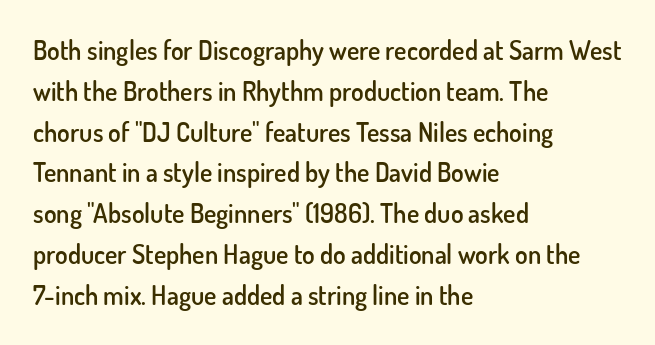
Caption: semibold face, moderately heavy strokes. Students, observe: this is what conventionally led text looks like. Quick note: not italic, upright. A bare baseline throughout the passage.
